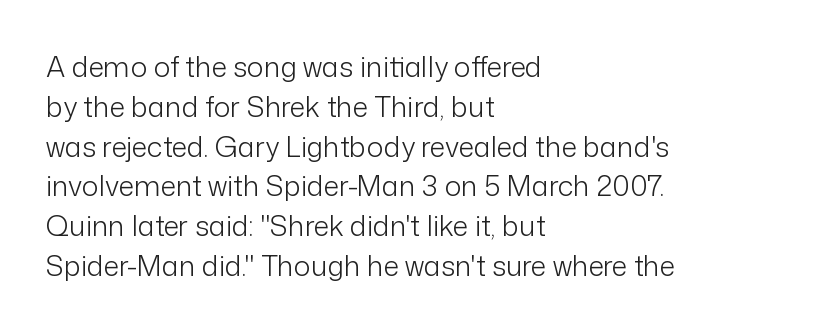
Upright lettering throughout. Compared with a centered layout, this one pins lines to the left instead. The line texture is even and compact thanks to regular tracking. Look at the bottom of the vertical strokes: they stop flat, with no serifs. The face used here is proportionally spaced, like ordinary book or web type. Summary of weight: not heavy and not bold.
